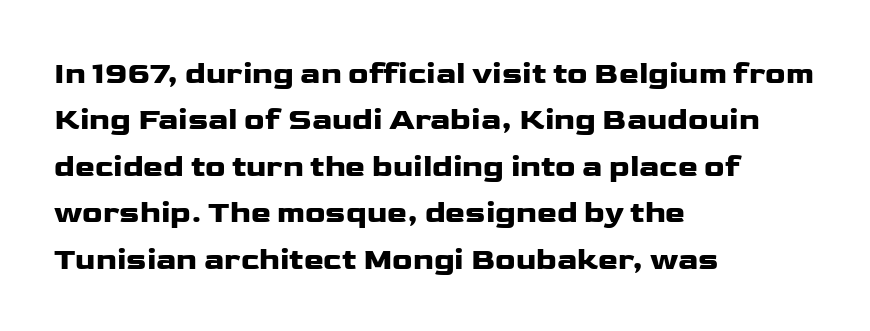
Q: Is the text italic (slanted)? A: No, it is upright.
Q: Is the typeface a serif or a sans-serif typeface? A: Sans-serif.
Q: Is the text underlined? A: No.
Q: How is the paragraph aligned? A: Left-aligned.
Q: Is the spacing between letters normal or unusually wide? A: Normal.
Q: Is the spacing between lines tight, normal or loose? A: Normal.
Q: Width (condensed, normal, or wide)? A: Wide.
Q: Stroke contrast? A: Low.
Q: x-height? A: Medium.
Q: Monospaced? A: No.
